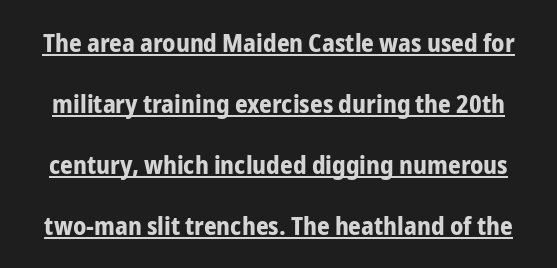
The image shows 25 px bold type, upright; set loose line spacing (2.44x), normal letter spacing, underlined.
